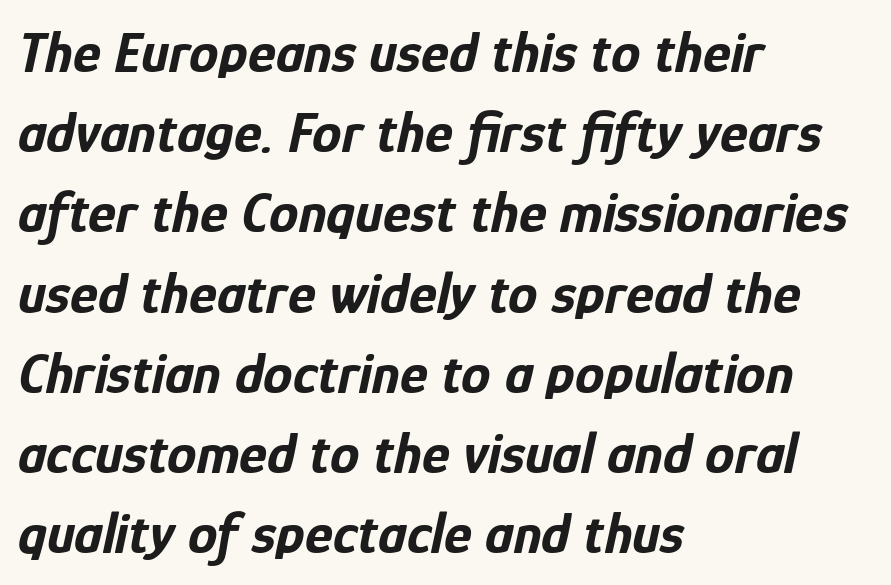
Q: Is the text bold? A: Yes.
Q: Is the text italic (slanted)? A: Yes, it leans right by about 12 degrees.
Q: Is the text underlined? A: No.
Q: How is the paragraph aligned? A: Left-aligned.
Q: Is the spacing between letters normal or unusually wide? A: Normal.
Q: Is the spacing between lines tight, normal or loose? A: Normal.
Q: Width (condensed, normal, or wide)? A: Condensed.
Q: Stroke contrast? A: Low.
Q: x-height? A: Medium.
Q: Monospaced? A: No.
